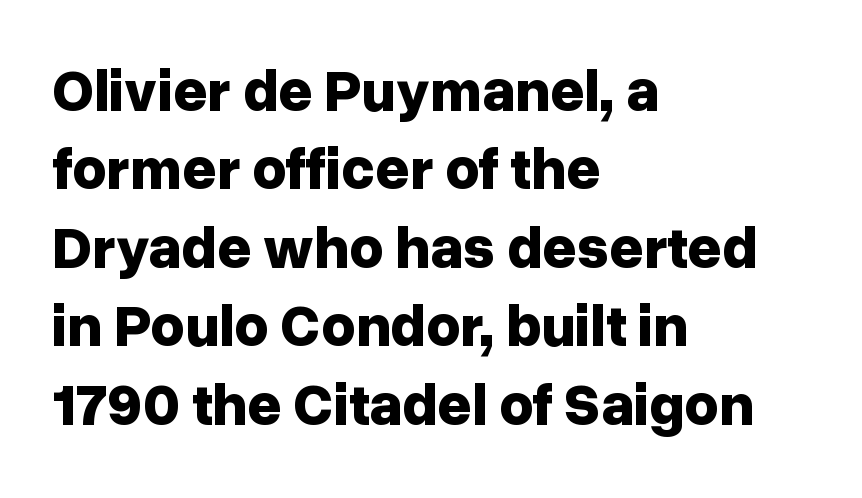
{"serif": "no", "italic": "no", "bold": "yes", "weight": "bold", "width": "normal", "stroke_contrast": "low", "x_height": "medium", "monospaced": "no", "underline": "no", "align": "left", "line_spacing": "normal", "line_spacing_ratio": 1.33, "letter_spacing": "normal", "letter_spacing_em": 0.0, "glyph_px": 59}
